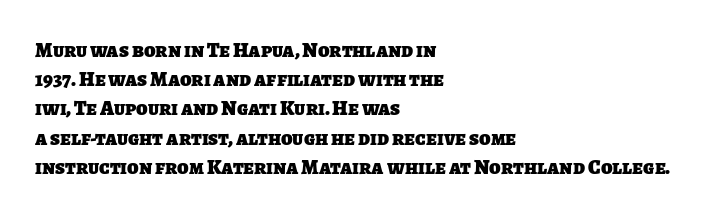
Set as a true bold cut, around the 700 mark. How would I describe the line gaps? Plain and ordinary. The lines are quadded left. Descenders hang freely into open space. Characters follow at the spacing the type designer built in.
